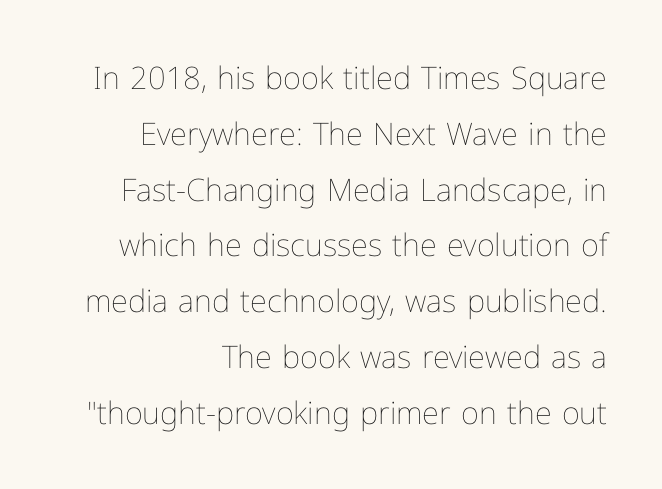
Q: Is the text bold? A: No.
Q: Is the text italic (slanted)? A: No, it is upright.
Q: Is the text underlined? A: No.
Q: How is the paragraph aligned? A: Right-aligned.
Q: Is the spacing between letters normal or unusually wide? A: Normal.
Q: Width (condensed, normal, or wide)? A: Normal.
Q: Stroke contrast? A: Low.
Q: x-height? A: Medium.
Q: Monospaced? A: No.
